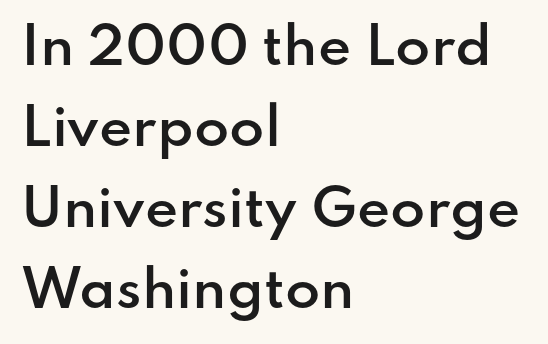
{"serif": "no", "italic": "no", "bold": "semi", "weight": "semibold", "width": "normal", "stroke_contrast": "low", "x_height": "small", "monospaced": "no", "underline": "no", "align": "left", "line_spacing": "normal", "line_spacing_ratio": 1.59, "letter_spacing": "normal", "letter_spacing_em": 0.0, "glyph_px": 51}
